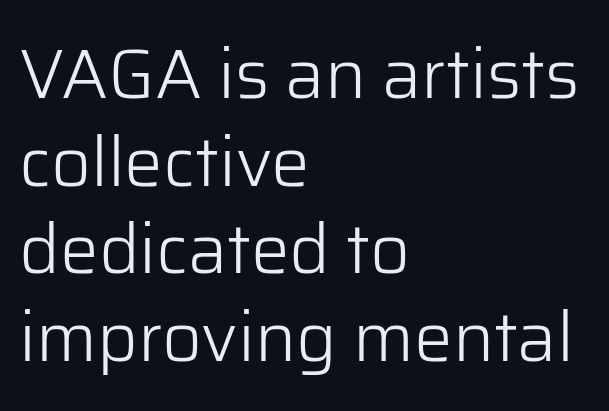
The image shows 69 px light sans-serif type, upright; set left-aligned, normal line spacing (1.27x), normal letter spacing, not underlined; low stroke contrast and a medium x-height.
